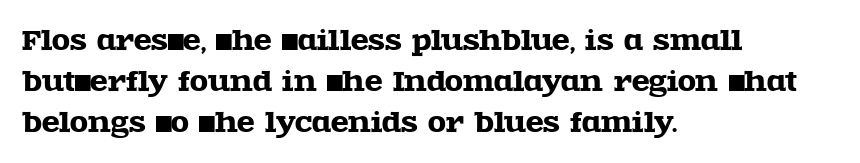
Descenders hang freely into open space. The font's upright variant was chosen for this text. Alignment: flush left. Leading: standard. The letterforms sit shoulder to shoulder at normal distance.
